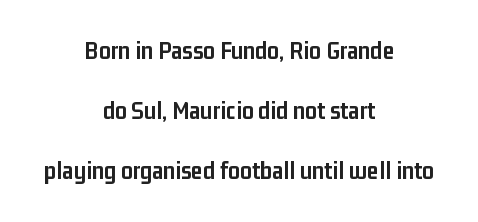
The image shows 26 px bold type, upright; set centered, loose line spacing (2.31x), normal letter spacing, not underlined.
